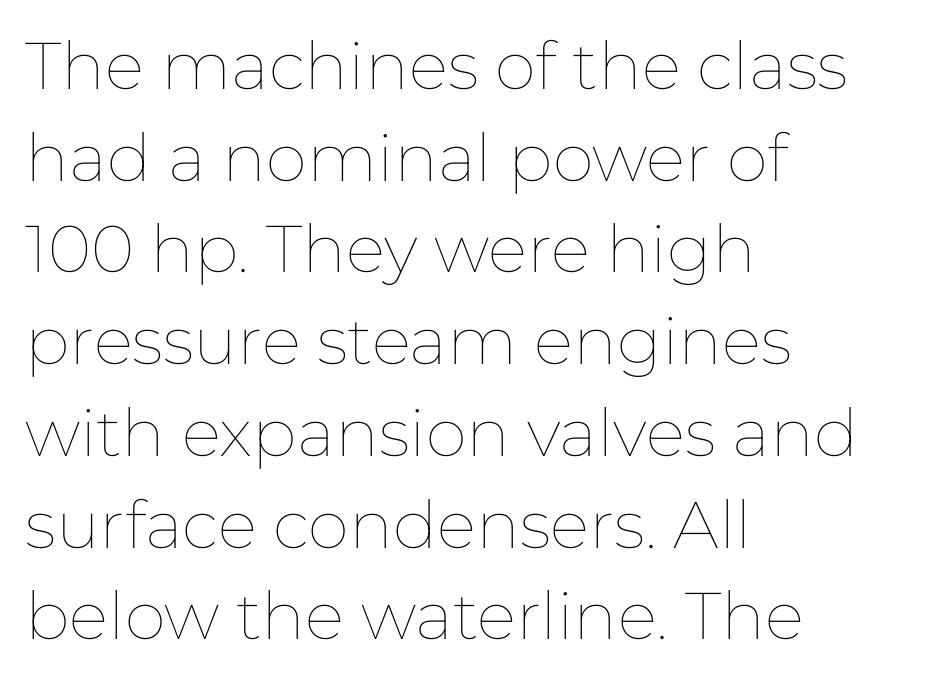
The paragraph has a hard left edge and a soft right edge. Stroke mass is kept to a normal reading level or below. Glance below the letters and you will spot only blank space. Italic: no, the glyphs are upright roman. A typesetter would call this leading conventional body-copy spacing. Note the varied advance widths — an 'i' is clearly narrower than an 'm'.
